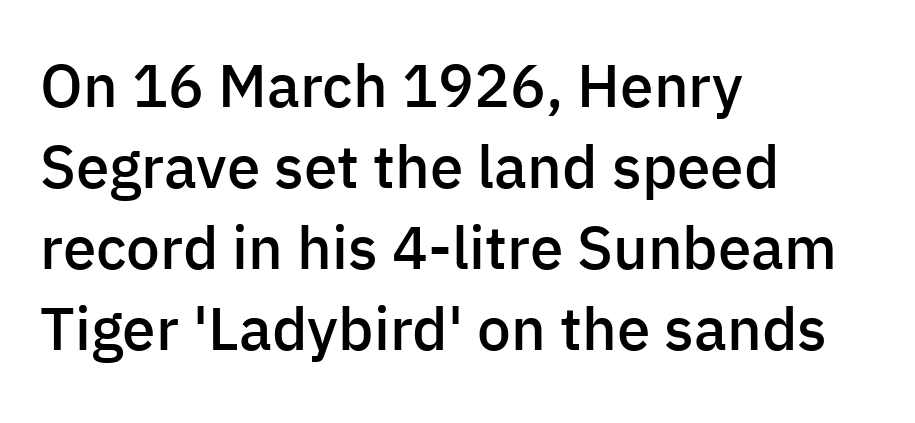
The image shows 60 px semibold sans-serif type, upright; set left-aligned, normal line spacing (1.35x), normal letter spacing, not underlined; low stroke contrast and a medium x-height.
